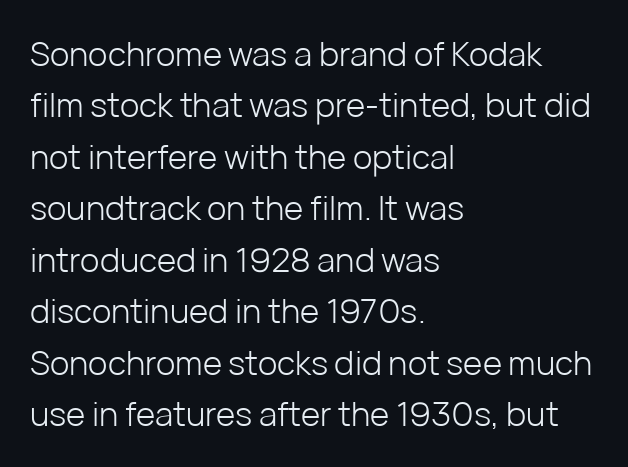
The face used here is proportionally spaced, like ordinary book or web type. The typeface chosen for these lines omits serifs. The passage shown is not bold in any degree. A clean baseline with only descenders dipping below it. The setting favours the left margin, as ordinary paragraphs usually do.
